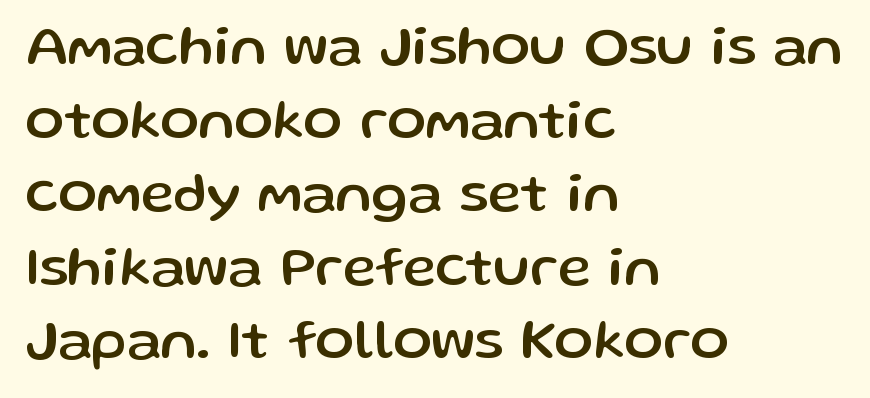
{"serif": "no", "italic": "no", "width": "normal", "stroke_contrast": "low", "x_height": "medium", "monospaced": "no", "underline": "no", "align": "left", "line_spacing": "normal", "line_spacing_ratio": 1.29, "letter_spacing": "normal", "letter_spacing_em": 0.0, "glyph_px": 57}
